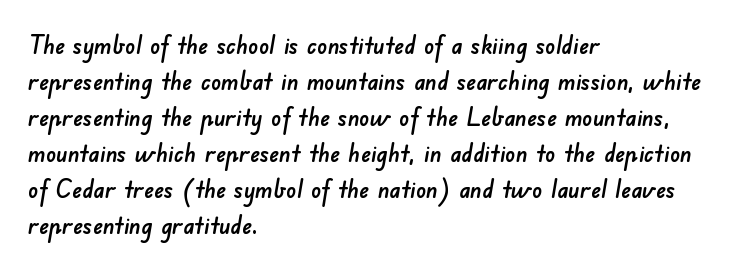
Casual observation: everything's shoved over to the left. In terms of letterspacing, this is plain default setting. The zone under the glyphs is completely vacant. This sample keeps an unexceptional amount of space between lines.
